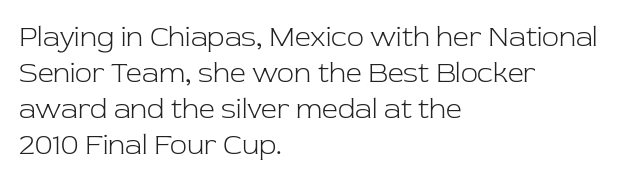
The image shows 28 px light serif type, upright; set left-aligned, normal line spacing (1.29x), normal letter spacing, not underlined; low stroke contrast and a medium x-height.
